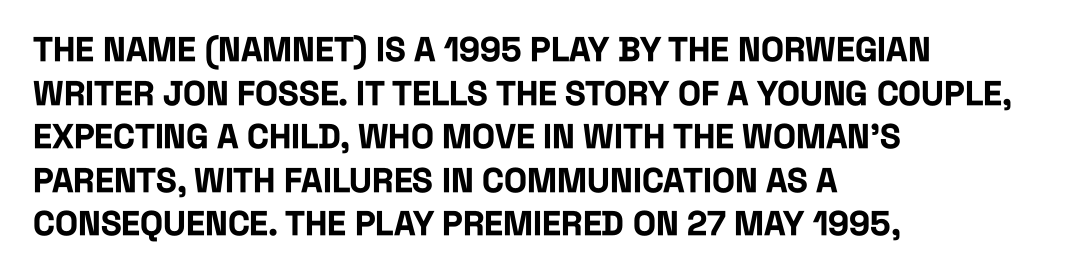
Q: Is the text bold? A: Yes.
Q: Is the text italic (slanted)? A: No, it is upright.
Q: Is the typeface a serif or a sans-serif typeface? A: Sans-serif.
Q: Is the text underlined? A: No.
Q: How is the paragraph aligned? A: Left-aligned.
Q: Is the spacing between letters normal or unusually wide? A: Normal.
Q: Is the spacing between lines tight, normal or loose? A: Normal.
Q: Width (condensed, normal, or wide)? A: Condensed.
Q: Stroke contrast? A: Low.
Q: x-height? A: Large.
Q: Monospaced? A: No.
